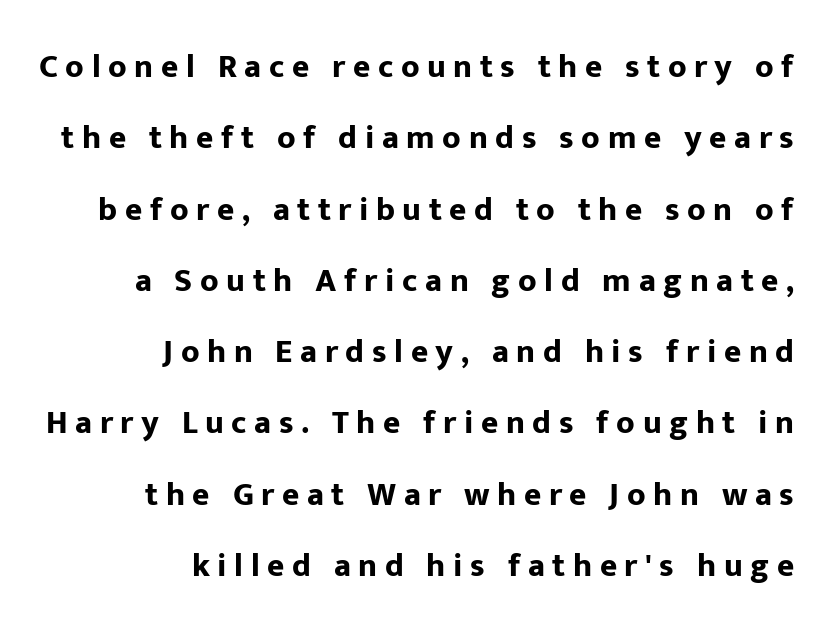
Weight: bold. The type is letterspaced generously, with wide tracking. You could not count columns in this text — the font is proportionally spaced. The glyphs in this specimen are sans serif.
